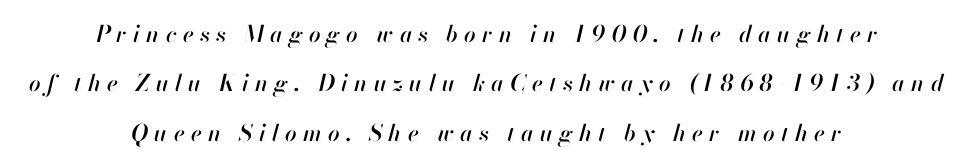
The image shows 23 px text type, italic (leaning right); set centered, loose line spacing (2.15x), unusually wide letter spacing (+0.27 em), not underlined.
